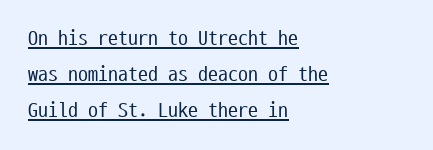
The image shows 20 px text type, upright; set left-aligned, line spacing 1.8x, normal letter spacing, underlined.
